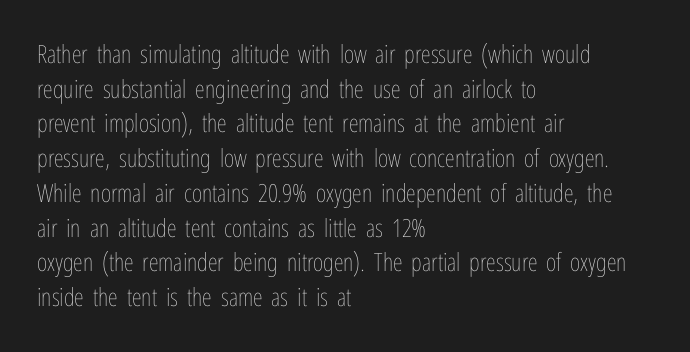
Q: Is the text bold? A: No.
Q: Is the text italic (slanted)? A: No, it is upright.
Q: Is the text underlined? A: No.
Q: How is the paragraph aligned? A: Left-aligned.
Q: Is the spacing between letters normal or unusually wide? A: Normal.
Q: Is the spacing between lines tight, normal or loose? A: Normal.
